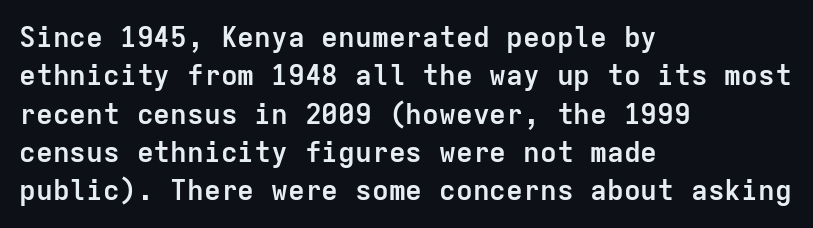
Q: Is the text bold? A: Yes.
Q: Is the text italic (slanted)? A: No, it is upright.
Q: Is the typeface a serif or a sans-serif typeface? A: Sans-serif.
Q: Is the text underlined? A: No.
Q: How is the paragraph aligned? A: Left-aligned.
Q: Is the spacing between letters normal or unusually wide? A: Normal.
Q: Is the spacing between lines tight, normal or loose? A: Normal.
Q: Width (condensed, normal, or wide)? A: Normal.
Q: Stroke contrast? A: Low.
Q: x-height? A: Medium.
Q: Monospaced? A: Yes.
